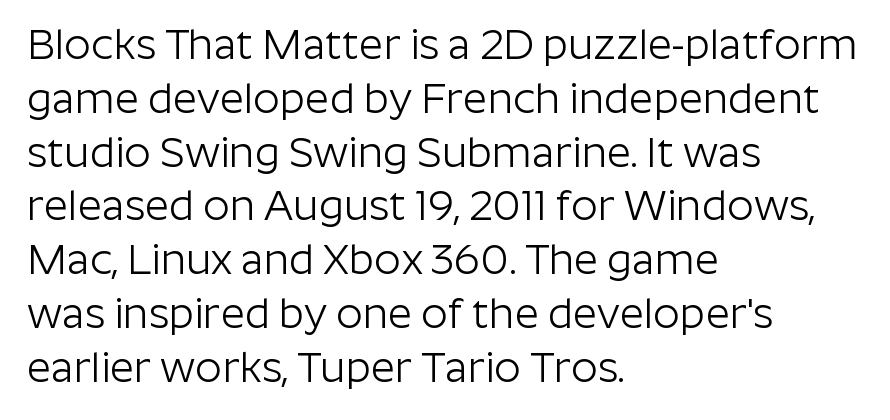
The image shows 42 px light sans-serif type, upright; set left-aligned, normal line spacing (1.28x), normal letter spacing, not underlined; low stroke contrast and a medium x-height.
